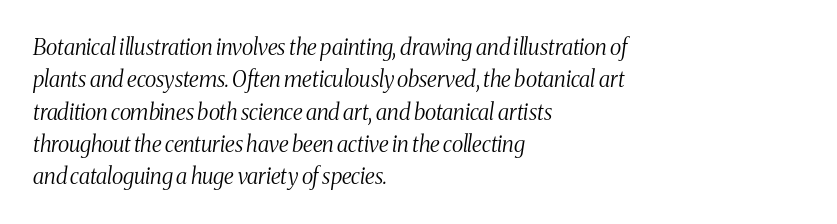
In CSS terms this would be text-align: left. The line-height multiplier appears to be the usual default. Bold? No — there's no thickening of the strokes. Honestly, the letter spacing is just normal — you wouldn't notice it. The axis of the letterforms is tilted away from vertical.
